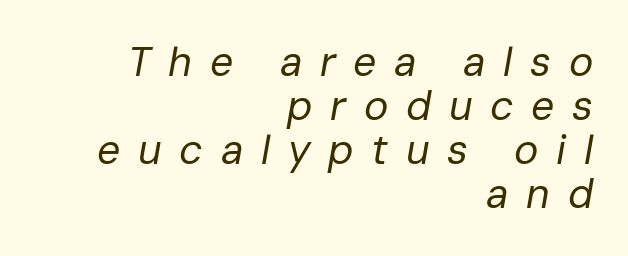
{"italic": "yes", "lean": "right", "slant_degrees": 10, "bold": "no", "weight": "regular", "width": "normal", "stroke_contrast": "low", "x_height": "medium", "monospaced": "no", "underline": "no", "align": "right", "line_spacing": "tight", "line_spacing_ratio": 1.07, "letter_spacing": "wide", "letter_spacing_em": 0.43, "glyph_px": 41}
